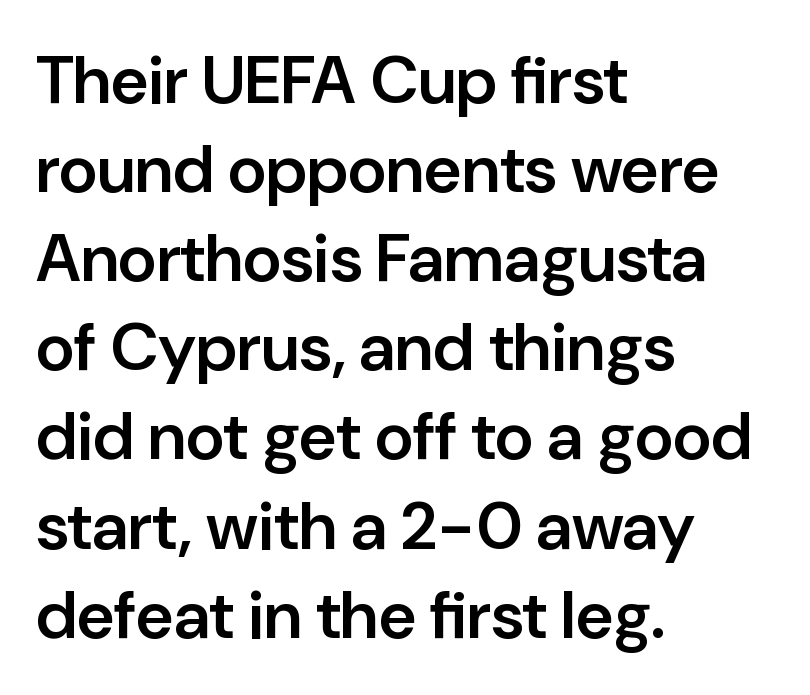
Q: Is the text bold? A: Semi-bold.
Q: Is the text italic (slanted)? A: No, it is upright.
Q: Is the typeface a serif or a sans-serif typeface? A: Sans-serif.
Q: Is the text underlined? A: No.
Q: How is the paragraph aligned? A: Left-aligned.
Q: Is the spacing between letters normal or unusually wide? A: Normal.
Q: Is the spacing between lines tight, normal or loose? A: Normal.
Q: Width (condensed, normal, or wide)? A: Normal.
Q: Stroke contrast? A: Low.
Q: x-height? A: Medium.
Q: Monospaced? A: No.
